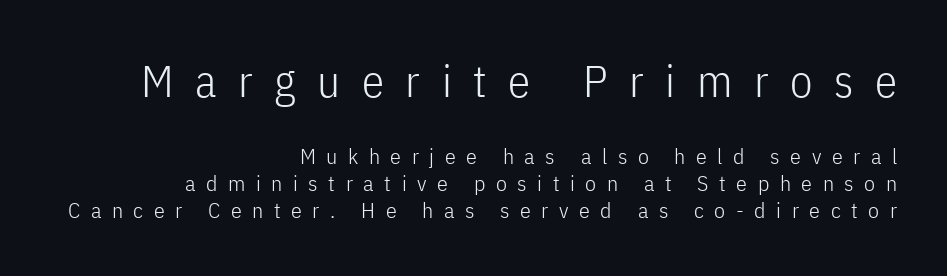
Q: Is the text bold? A: No.
Q: Is the text italic (slanted)? A: No, it is upright.
Q: Is the typeface a serif or a sans-serif typeface? A: Sans-serif.
Q: Is the text underlined? A: No.
Q: How is the paragraph aligned? A: Right-aligned.
Q: Is the spacing between letters normal or unusually wide? A: Unusually wide.
Q: Which block of text is set in a larger size, the first (top) or the second (bottom)? A: The first (top) one.
Q: Width (condensed, normal, or wide)? A: Condensed.
Q: Stroke contrast? A: Low.
Q: x-height? A: Medium.
Q: Monospaced? A: No.
